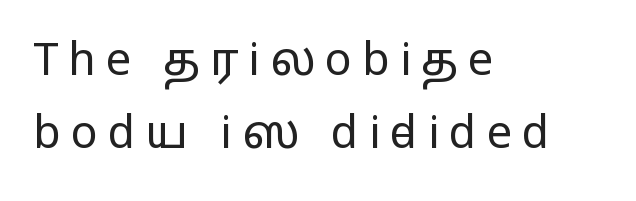
{"serif": "no", "italic": "no", "bold": "no", "weight": "regular", "width": "wide", "stroke_contrast": "low", "x_height": "medium", "monospaced": "no", "underline": "no", "align": "left", "line_spacing": "normal", "line_spacing_ratio": 1.63, "letter_spacing": "wide", "letter_spacing_em": 0.22, "glyph_px": 45}
